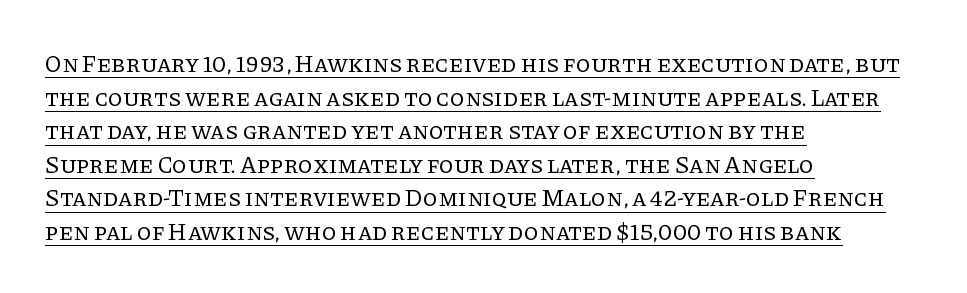
Q: Is the text bold? A: No.
Q: Is the text italic (slanted)? A: No, it is upright.
Q: Is the text underlined? A: Yes.
Q: How is the paragraph aligned? A: Left-aligned.
Q: Is the spacing between letters normal or unusually wide? A: Normal.
Q: Is the spacing between lines tight, normal or loose? A: Normal.
